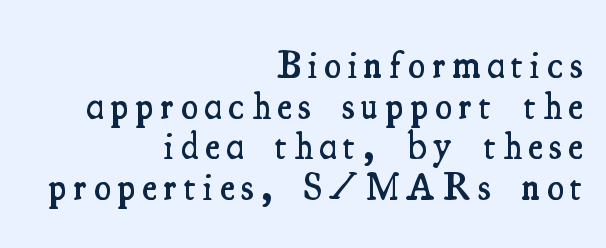
{"serif": "yes", "italic": "no", "bold": "semi", "weight": "semibold", "width": "condensed", "stroke_contrast": "medium", "x_height": "small", "monospaced": "no", "underline": "no", "align": "right", "line_spacing": "tight", "line_spacing_ratio": 1.04, "glyph_px": 39}
